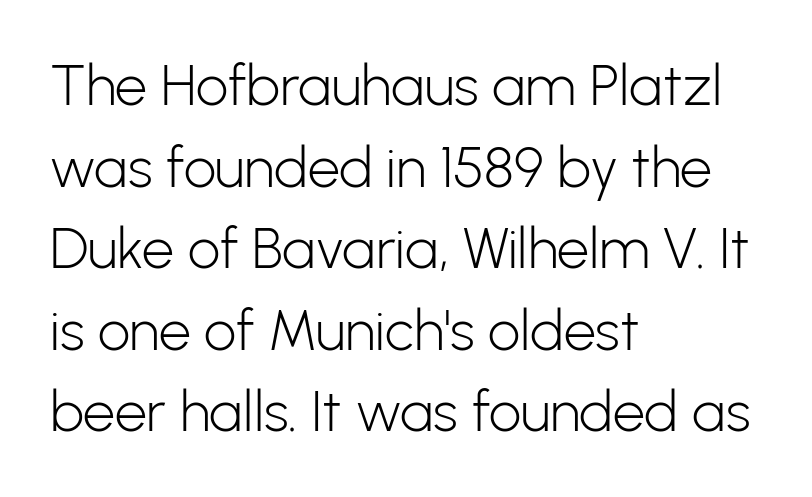
{"serif": "no", "italic": "no", "bold": "no", "weight": "light", "width": "normal", "stroke_contrast": "low", "x_height": "medium", "monospaced": "no", "underline": "no", "align": "left", "line_spacing": "normal", "line_spacing_ratio": 1.43, "letter_spacing": "normal", "letter_spacing_em": 0.0, "glyph_px": 57}
